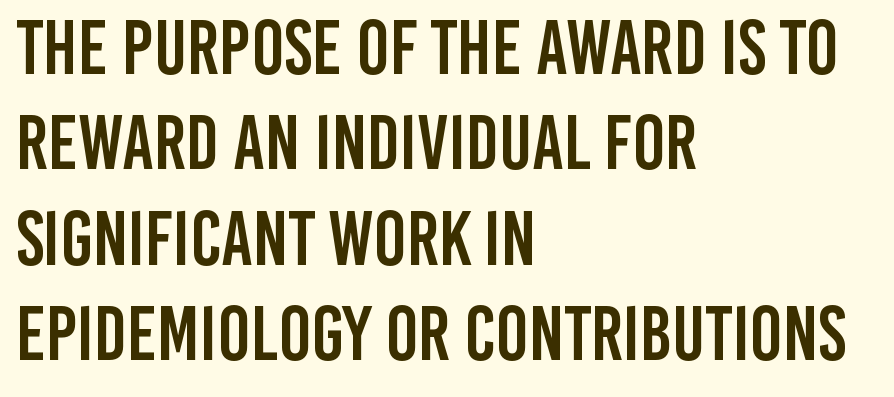
Q: Is the text italic (slanted)? A: No, it is upright.
Q: Is the typeface a serif or a sans-serif typeface? A: Sans-serif.
Q: Is the text underlined? A: No.
Q: How is the paragraph aligned? A: Left-aligned.
Q: Is the spacing between letters normal or unusually wide? A: Normal.
Q: Width (condensed, normal, or wide)? A: Condensed.
Q: Stroke contrast? A: Low.
Q: x-height? A: Large.
Q: Monospaced? A: No.
